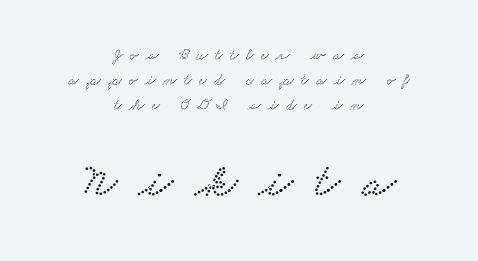
Spacing between characters has been opened up far beyond the box default. The words here are not underlined. Reading down the column, the eye jumps a familiar distance to each next line. Character size in the trailing block exceeds that of the leading block. The lines are quadded center. Type style note: has serifs.
